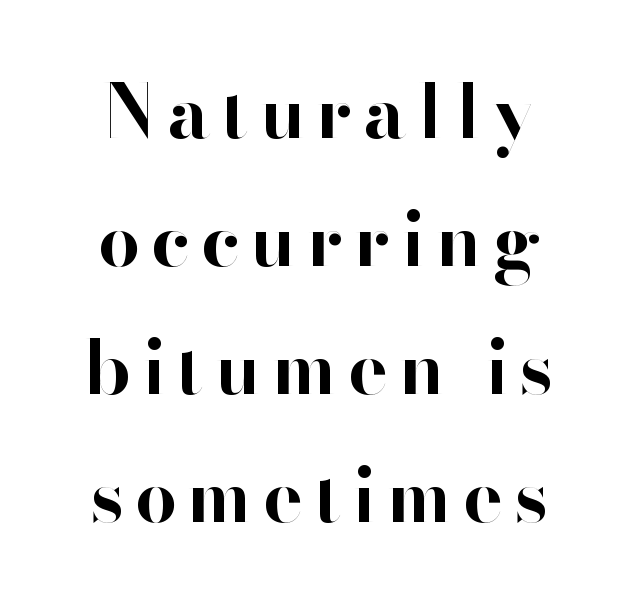
Q: Is the text bold? A: Yes.
Q: Is the text italic (slanted)? A: No, it is upright.
Q: Is the typeface a serif or a sans-serif typeface? A: Sans-serif.
Q: Is the text underlined? A: No.
Q: How is the paragraph aligned? A: Centered.
Q: Width (condensed, normal, or wide)? A: Normal.
Q: Stroke contrast? A: High.
Q: x-height? A: Small.
Q: Monospaced? A: No.
